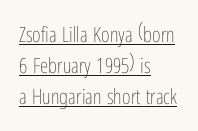
Decoration check: the copy is underlined. Counters stay open thanks to moderate or lighter strokes. The type sits square on the baseline with zero lean. Vertical spacing — default. Does the copy run flush right? No — it runs flush left. Tracking value appears to be zero — textbook default spacing.
